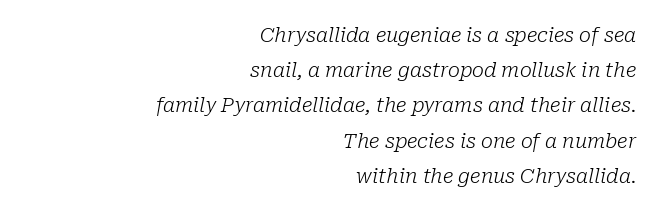
{"italic": "yes", "lean": "right", "slant_degrees": 10, "bold": "no", "underline": "no", "align": "right", "line_spacing_ratio": 1.76, "letter_spacing": "normal", "letter_spacing_em": 0.0, "glyph_px": 20}
